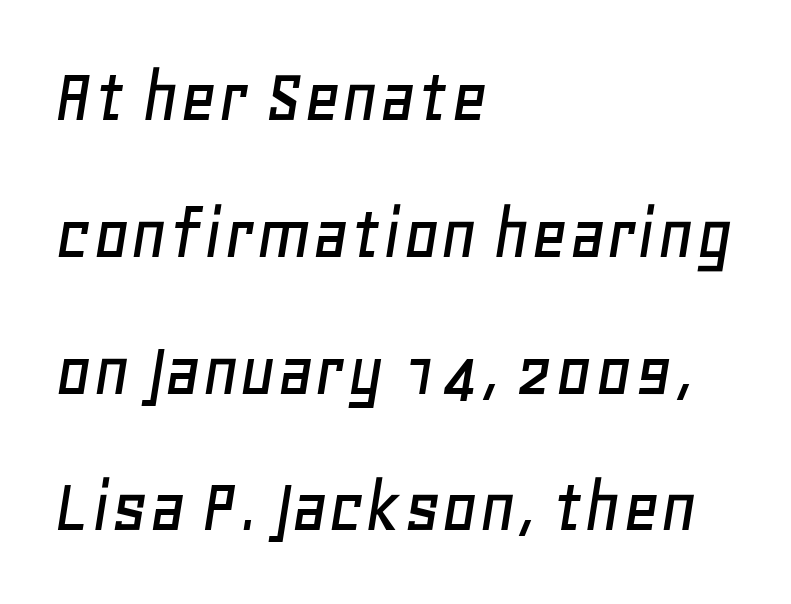
The image shows 80 px text type, italic (leaning right); set left-aligned, line spacing 1.71x, normal letter spacing, not underlined; low stroke contrast and a large x-height.
